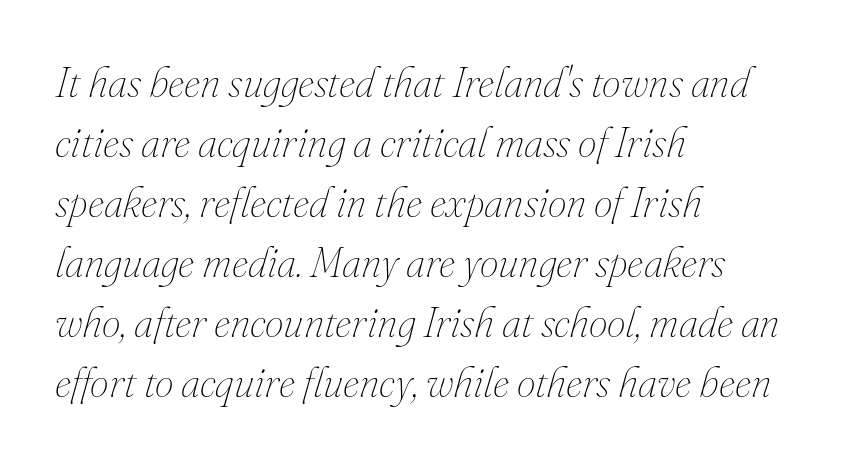
{"italic": "yes", "lean": "right", "slant_degrees": 16, "bold": "no", "weight": "thin", "width": "normal", "stroke_contrast": "medium", "x_height": "small", "monospaced": "no", "underline": "no", "align": "left", "line_spacing": "normal", "line_spacing_ratio": 1.43, "letter_spacing": "normal", "letter_spacing_em": 0.0, "glyph_px": 42}
